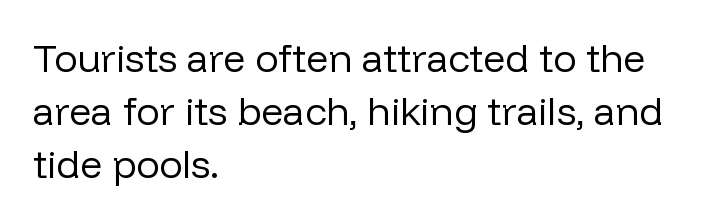
{"serif": "no", "italic": "no", "bold": "no", "weight": "regular", "width": "normal", "stroke_contrast": "low", "x_height": "medium", "monospaced": "no", "underline": "no", "align": "left", "line_spacing": "normal", "line_spacing_ratio": 1.36, "letter_spacing": "normal", "letter_spacing_em": 0.0, "glyph_px": 39}
